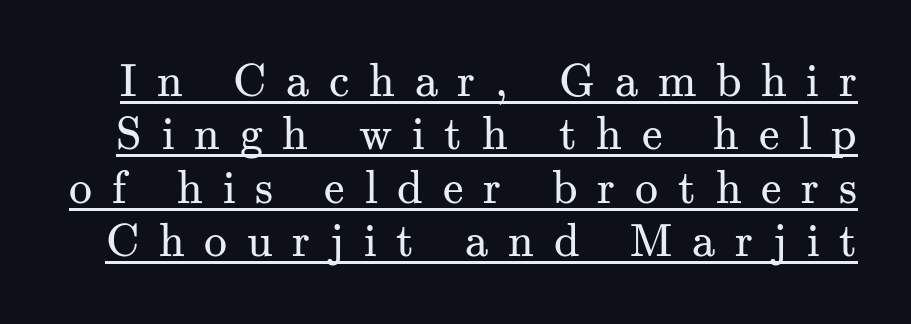
The image shows 46 px regular-weight serif type, upright; set line spacing 1.16x, unusually wide letter spacing (+0.43 em), underlined; medium stroke contrast and a small x-height.
